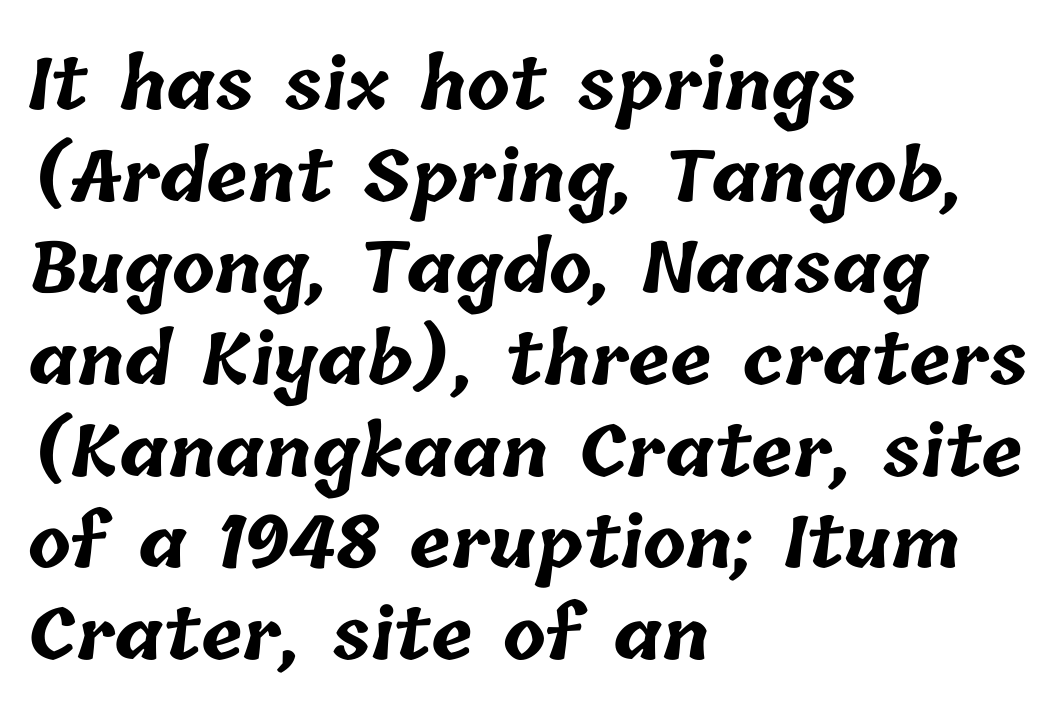
{"bold": "yes", "weight": "bold", "width": "normal", "stroke_contrast": "low", "x_height": "medium", "monospaced": "no", "underline": "no", "align": "left", "line_spacing": "normal", "line_spacing_ratio": 1.31, "letter_spacing": "normal", "letter_spacing_em": 0.0, "glyph_px": 70}
